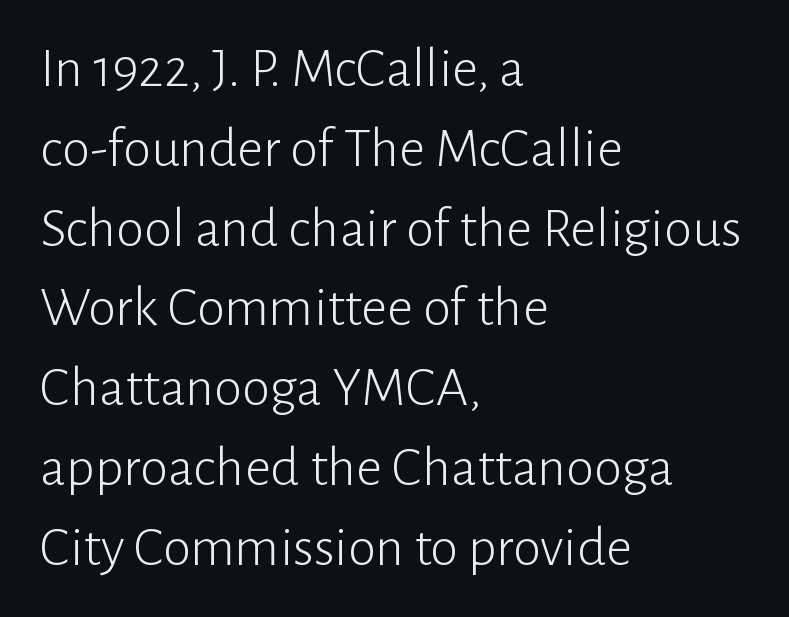
Q: Is the text bold? A: No.
Q: Is the text italic (slanted)? A: No, it is upright.
Q: Is the typeface a serif or a sans-serif typeface? A: Sans-serif.
Q: Is the text underlined? A: No.
Q: How is the paragraph aligned? A: Left-aligned.
Q: Is the spacing between letters normal or unusually wide? A: Normal.
Q: Is the spacing between lines tight, normal or loose? A: Normal.
Q: Width (condensed, normal, or wide)? A: Normal.
Q: Stroke contrast? A: Low.
Q: x-height? A: Medium.
Q: Monospaced? A: No.
